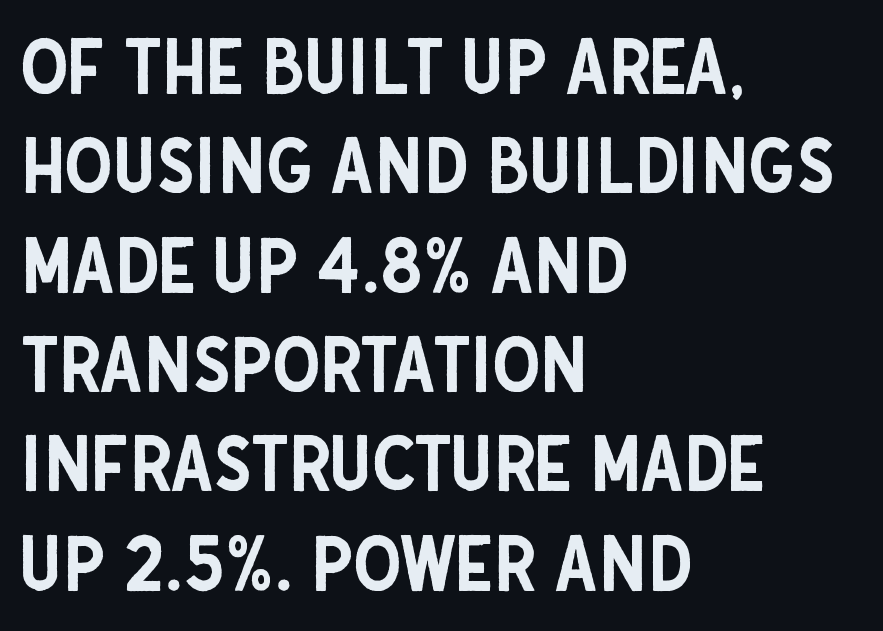
Here the glyphs are tracked normally, forming tight word shapes. These lines were composed using upright roman letters. Type style note: lacks serifs. Each row of text sits above clean, open space.
